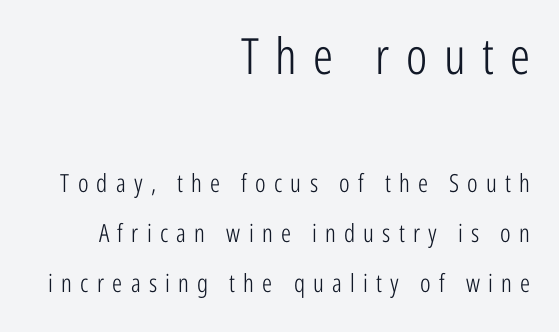
{"serif": "no", "italic": "no", "bold": "no", "weight": "light", "width": "condensed", "stroke_contrast": "low", "x_height": "medium", "monospaced": "no", "underline": "no", "align": "right", "line_spacing": "loose", "line_spacing_ratio": 2.0, "letter_spacing": "wide", "letter_spacing_em": 0.33, "larger_block": "first", "size_ratio": 2.0, "glyph_px": 50}
